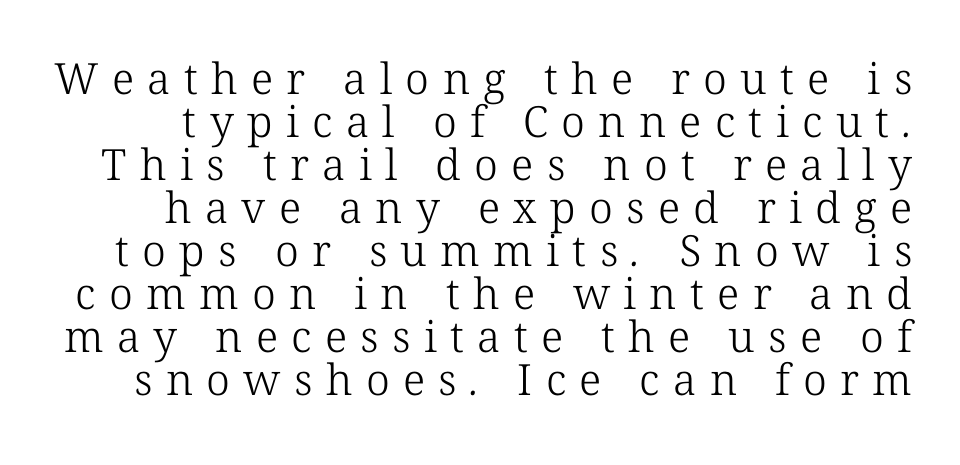
The image shows 43 px light serif type; set tight line spacing (1.0x), unusually wide letter spacing (+0.31 em), not underlined; low stroke contrast and a medium x-height.
